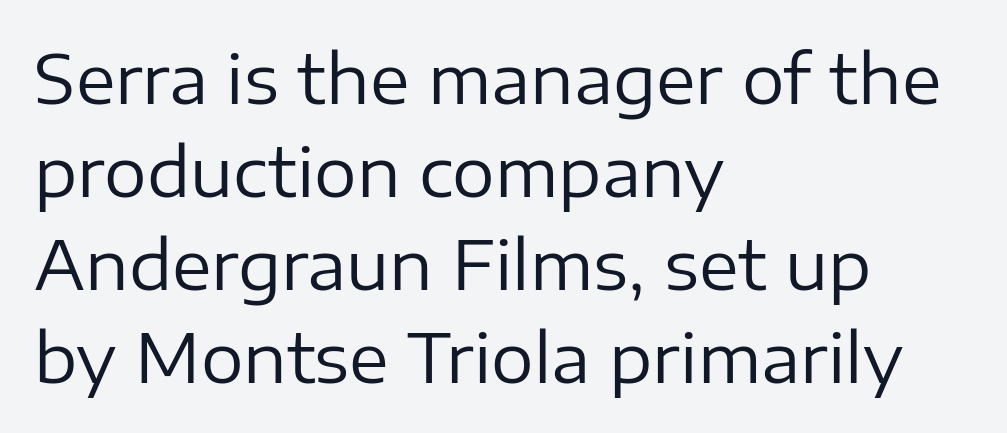
Q: Is the text bold? A: No.
Q: Is the text italic (slanted)? A: No, it is upright.
Q: Is the typeface a serif or a sans-serif typeface? A: Sans-serif.
Q: Is the text underlined? A: No.
Q: How is the paragraph aligned? A: Left-aligned.
Q: Is the spacing between letters normal or unusually wide? A: Normal.
Q: Is the spacing between lines tight, normal or loose? A: Normal.
Q: Width (condensed, normal, or wide)? A: Normal.
Q: Stroke contrast? A: Low.
Q: x-height? A: Medium.
Q: Monospaced? A: No.
